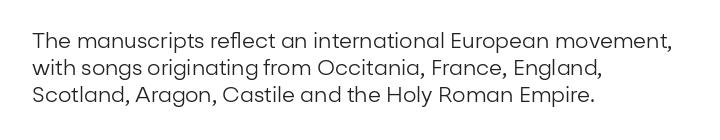
Q: Is the text bold? A: No.
Q: Is the text italic (slanted)? A: No, it is upright.
Q: Is the text underlined? A: No.
Q: How is the paragraph aligned? A: Left-aligned.
Q: Is the spacing between letters normal or unusually wide? A: Normal.
Q: Is the spacing between lines tight, normal or loose? A: Normal.
